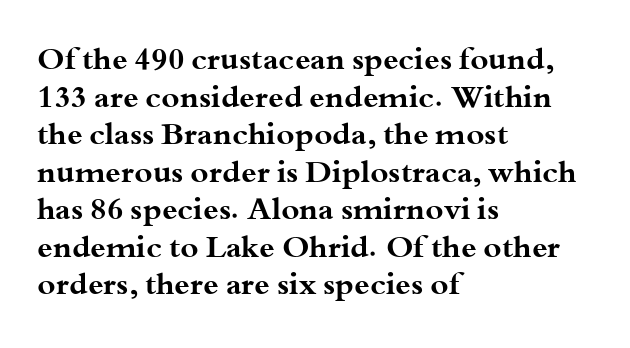
{"serif": "yes", "italic": "no", "bold": "yes", "weight": "bold", "width": "wide", "stroke_contrast": "medium", "x_height": "small", "monospaced": "no", "underline": "no", "align": "left", "line_spacing_ratio": 1.21, "letter_spacing": "normal", "letter_spacing_em": 0.0, "glyph_px": 31}
